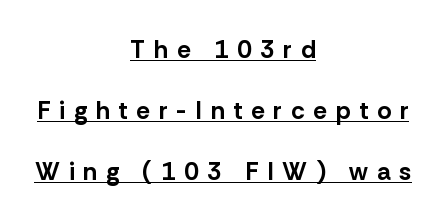
Both edges are ragged and mirror each other, which tells us the setting is centered. Emphasis is given by a line drawn under the lettering. The glyphs have the mass of a bold cut. The lettering stays uniformly vertical, giving the passage a roman look. If you measured baseline to baseline, you'd find a long distance.
